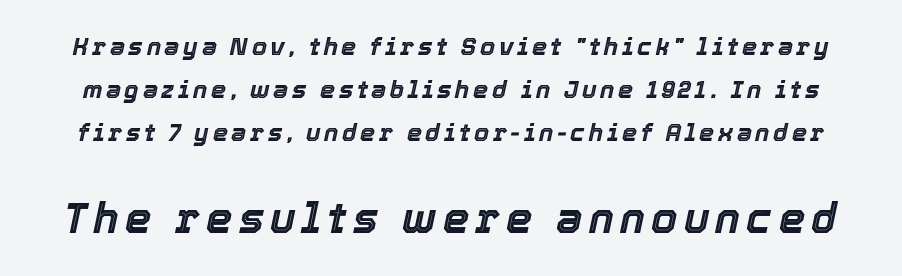
Q: Is the text italic (slanted)? A: Yes, it leans right by about 12 degrees.
Q: Is the text underlined? A: No.
Q: Which block of text is set in a larger size, the first (top) or the second (bottom)? A: The second (bottom) one.
Q: Width (condensed, normal, or wide)? A: Normal.
Q: x-height? A: Medium.
Q: Monospaced? A: No.
